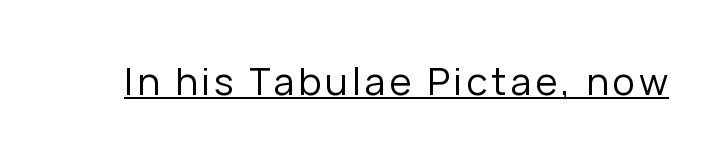
{"serif": "no", "italic": "no", "bold": "no", "weight": "regular", "width": "normal", "stroke_contrast": "low", "x_height": "medium", "monospaced": "no", "underline": "yes", "glyph_px": 38}
